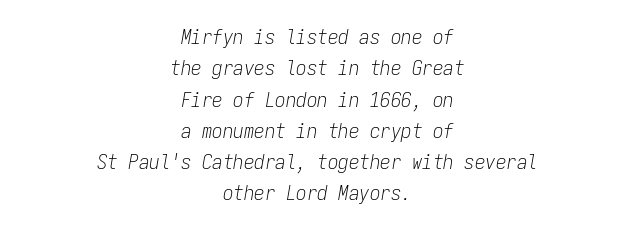
Vertically, the passage feels balanced, rows spaced as you'd expect. Quick note: underline off. The setting favours the middle, as headings and verse often do. No heavy texture on the line: the type isn't bold. Is the type slanted? Yes — the strokes lean at a clear angle.
